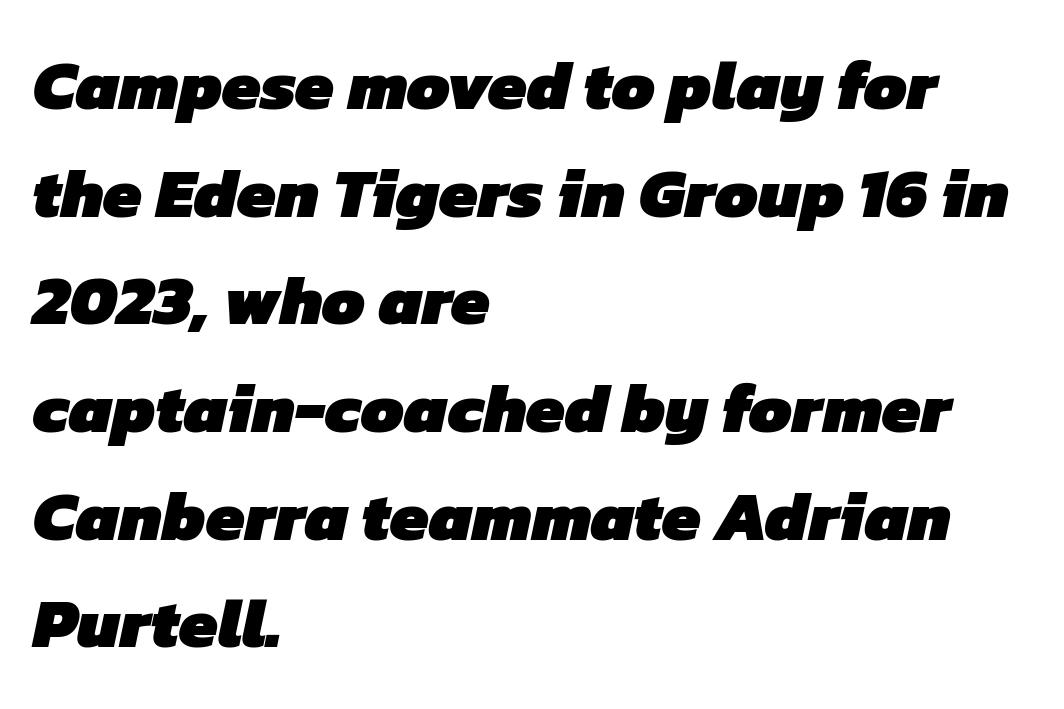
The image shows 69 px heavy sans-serif type; set left-aligned, normal line spacing (1.56x), normal letter spacing, not underlined; low stroke contrast and a medium x-height.
